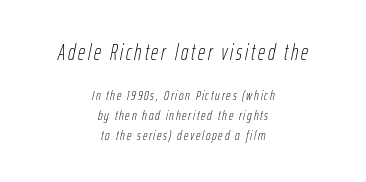
Italic? Definitely — the glyphs are oblique. Anything drawn beneath the words? Only blank space. These lines sit exactly where default settings would place them. These glyphs show unthickened strokes, regular width or finer. The upper block of text is set noticeably larger than the block beneath it.
